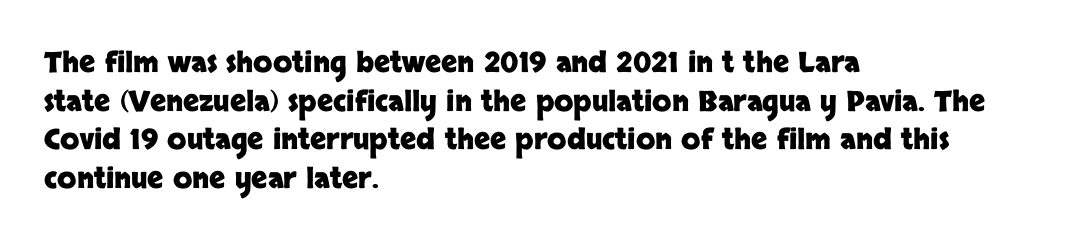
The image shows 28 px heavy sans-serif type, upright; set left-aligned, normal line spacing (1.38x), normal letter spacing, not underlined; low stroke contrast and a large x-height.
